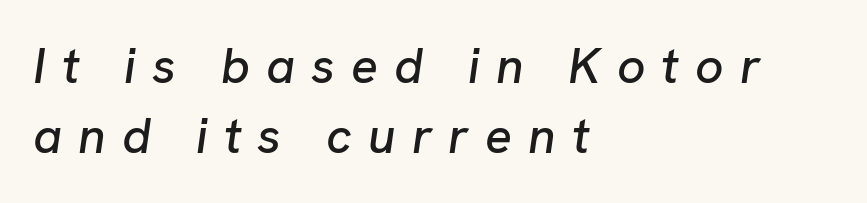
{"italic": "yes", "lean": "right", "slant_degrees": 8, "width": "normal", "stroke_contrast": "low", "x_height": "medium", "monospaced": "no", "underline": "no", "align": "left", "line_spacing": "normal", "line_spacing_ratio": 1.41, "letter_spacing": "wide", "letter_spacing_em": 0.32, "glyph_px": 50}
